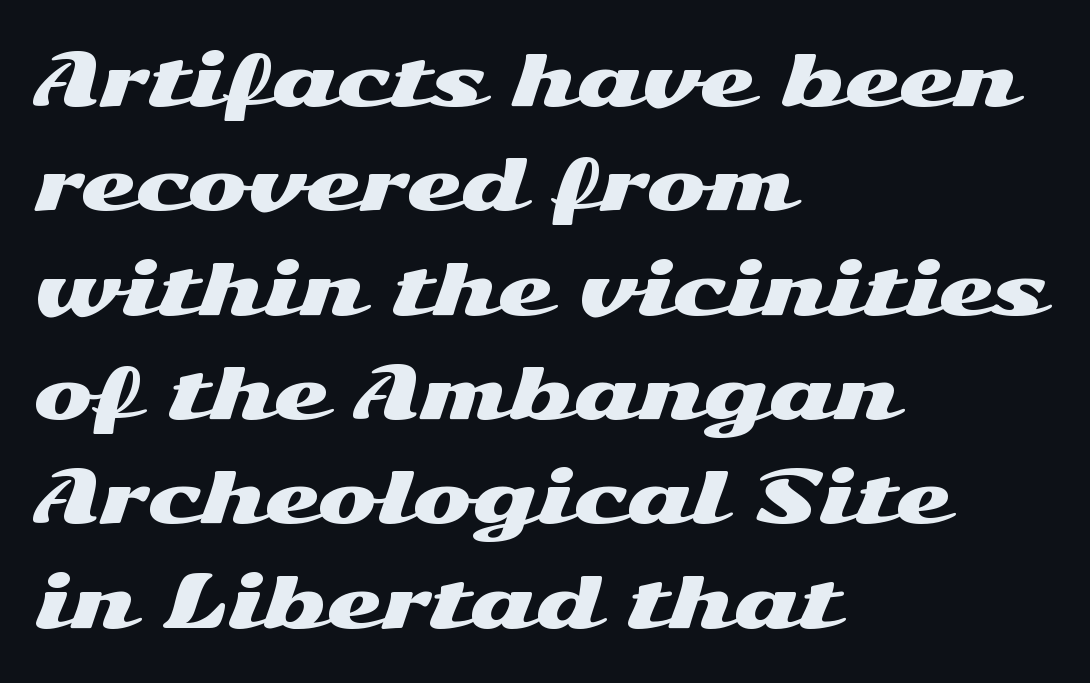
Q: Is the text italic (slanted)? A: Yes.
Q: Is the typeface a serif or a sans-serif typeface? A: Sans-serif.
Q: Is the text underlined? A: No.
Q: How is the paragraph aligned? A: Left-aligned.
Q: Is the spacing between letters normal or unusually wide? A: Normal.
Q: Is the spacing between lines tight, normal or loose? A: Normal.
Q: Width (condensed, normal, or wide)? A: Wide.
Q: Stroke contrast? A: Medium.
Q: x-height? A: Medium.
Q: Monospaced? A: No.
